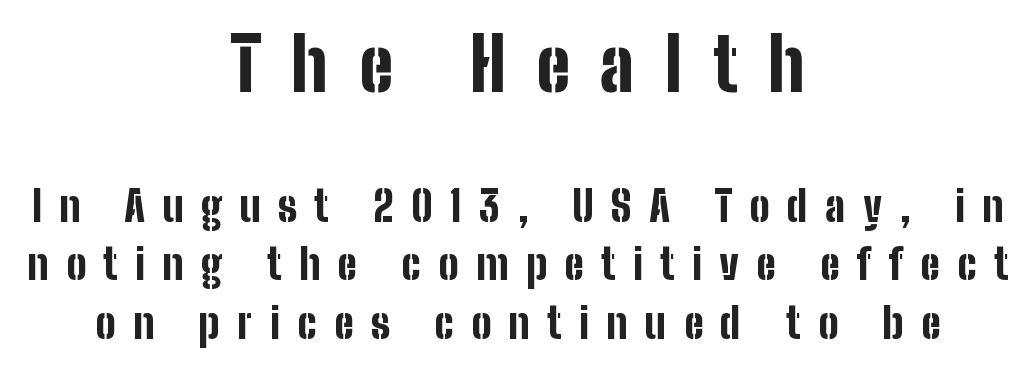
The line texture is sparse and dotted thanks to wide tracking. Does the type have serifs? No, each stem ends abruptly. Compare the two chunks: the upper has the greater cap height. Think of a printed novel: that variable character pitch is what you see here. Successive baselines arrive at the customary interval.
